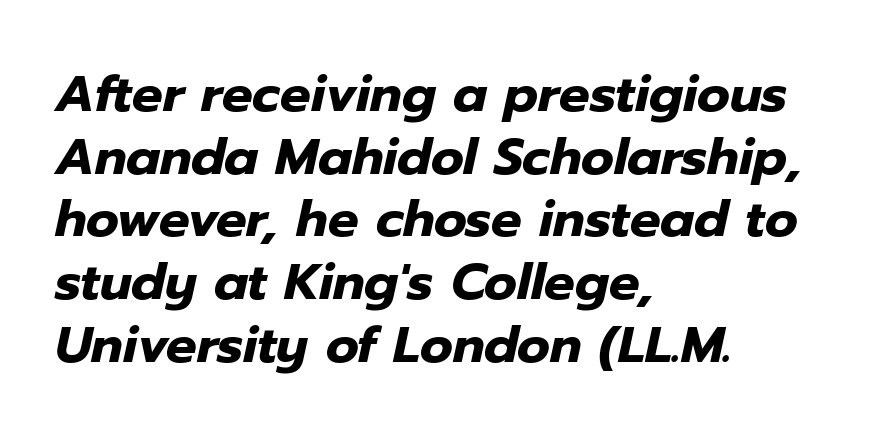
Q: Is the text bold? A: Yes.
Q: Is the text italic (slanted)? A: Yes, it leans right by about 12 degrees.
Q: Is the text underlined? A: No.
Q: How is the paragraph aligned? A: Left-aligned.
Q: Is the spacing between letters normal or unusually wide? A: Normal.
Q: Width (condensed, normal, or wide)? A: Normal.
Q: Stroke contrast? A: Low.
Q: x-height? A: Medium.
Q: Monospaced? A: No.
